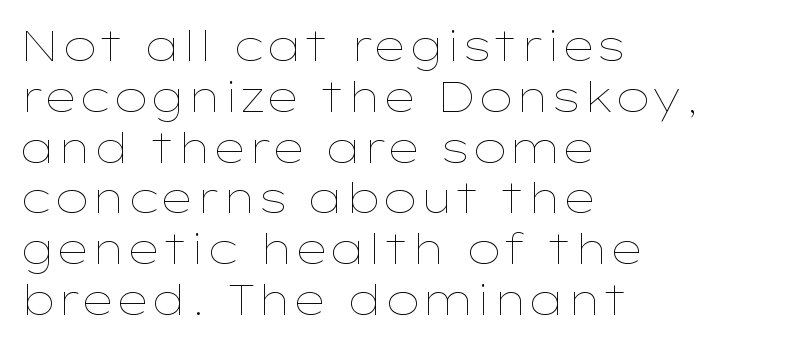
{"italic": "no", "bold": "no", "weight": "thin", "width": "wide", "stroke_contrast": "low", "x_height": "medium", "monospaced": "no", "underline": "no", "align": "left", "line_spacing_ratio": 1.21, "letter_spacing": "normal", "letter_spacing_em": 0.0, "glyph_px": 42}
